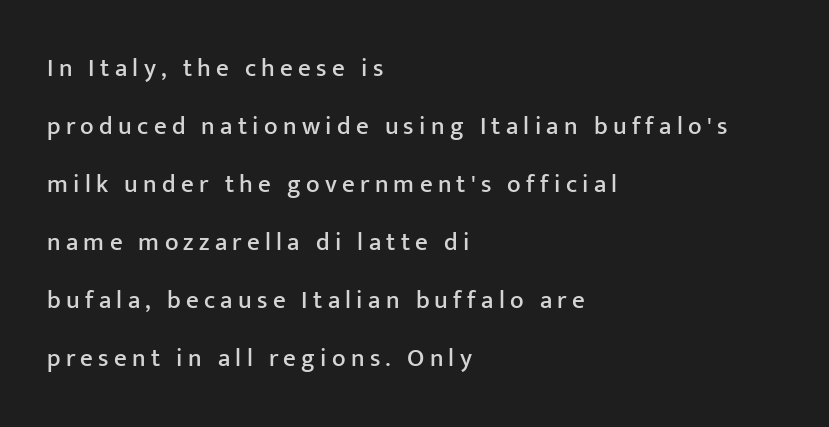
In terms of leading, this rendering errs on the spacious side. Compared with typical body copy, the letter spacing here is much looser. If you drew a ruler down the left edge, every line would touch it. If you drew a line through each stem, it would be perfectly vertical. Each row of text sits above clean, open space.
